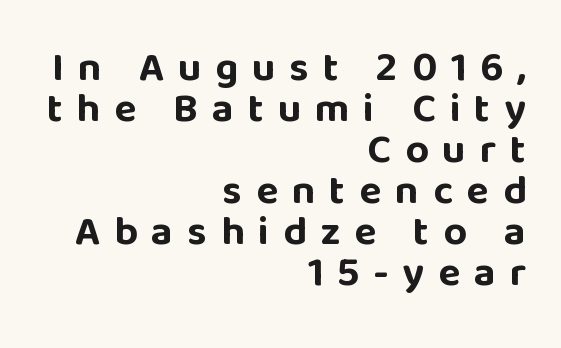
{"serif": "no", "italic": "no", "bold": "yes", "weight": "bold", "width": "normal", "stroke_contrast": "low", "x_height": "large", "monospaced": "no", "underline": "no", "align": "right", "line_spacing": "tight", "line_spacing_ratio": 1.0, "letter_spacing": "wide", "letter_spacing_em": 0.34, "glyph_px": 41}
